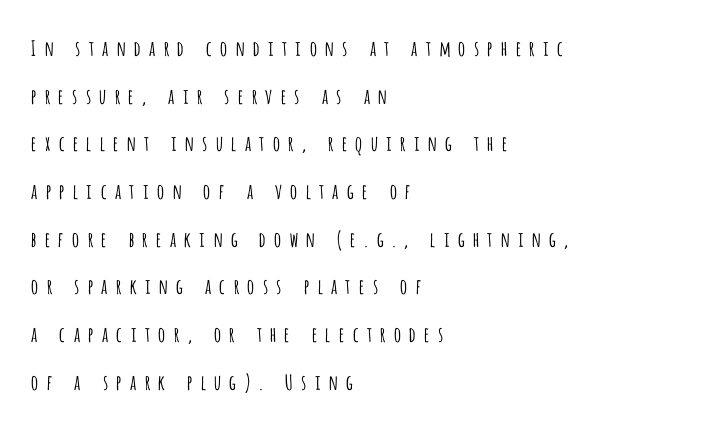
The image shows 21 px text type, upright; set left-aligned, loose line spacing (2.27x), unusually wide letter spacing (+0.31 em), not underlined.
